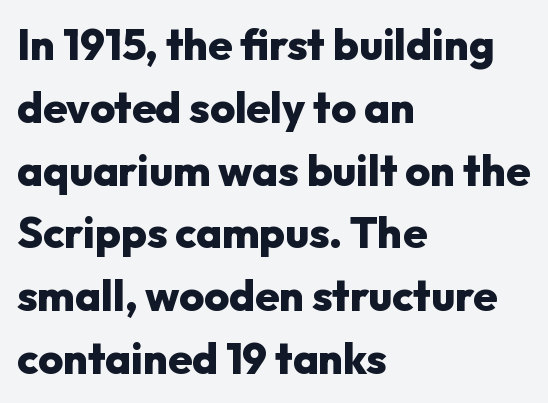
{"serif": "no", "italic": "no", "bold": "yes", "weight": "heavy", "width": "normal", "stroke_contrast": "low", "x_height": "medium", "monospaced": "no", "underline": "no", "align": "left", "line_spacing": "normal", "line_spacing_ratio": 1.46, "letter_spacing": "normal", "letter_spacing_em": 0.0, "glyph_px": 43}
